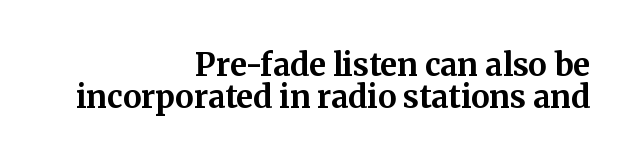
The image shows 31 px bold serif type, upright; set right-aligned, tight line spacing (1.04x), normal letter spacing, not underlined; medium stroke contrast and a medium x-height.
